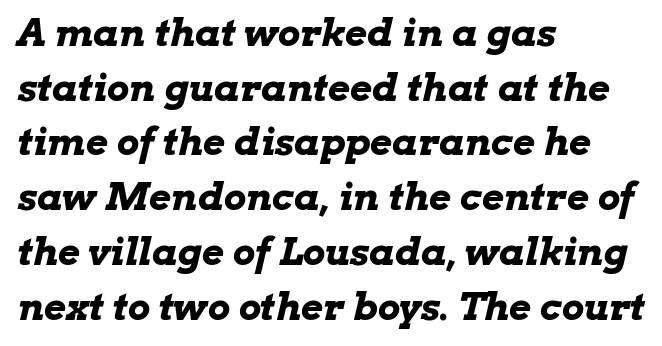
{"italic": "yes", "lean": "right", "slant_degrees": 13, "bold": "yes", "weight": "bold", "width": "wide", "stroke_contrast": "low", "x_height": "medium", "monospaced": "no", "underline": "no", "align": "left", "line_spacing": "normal", "line_spacing_ratio": 1.44, "letter_spacing": "normal", "letter_spacing_em": 0.0, "glyph_px": 38}
